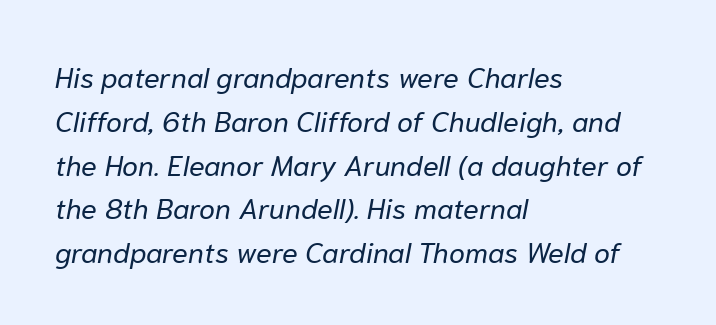
Italic: yes, the glyphs are oblique. Do the characters align in a grid? No, the font is proportional. Casual observation: everything's shoved over to the left. Look at the tracking — it's just the regular setting, nothing added. A clean baseline with only descenders dipping below it.
